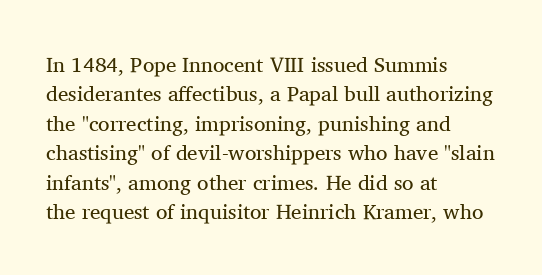
Q: Is the text bold? A: No.
Q: Is the text italic (slanted)? A: No, it is upright.
Q: Is the text underlined? A: No.
Q: How is the paragraph aligned? A: Left-aligned.
Q: Is the spacing between letters normal or unusually wide? A: Normal.
Q: Is the spacing between lines tight, normal or loose? A: Normal.
